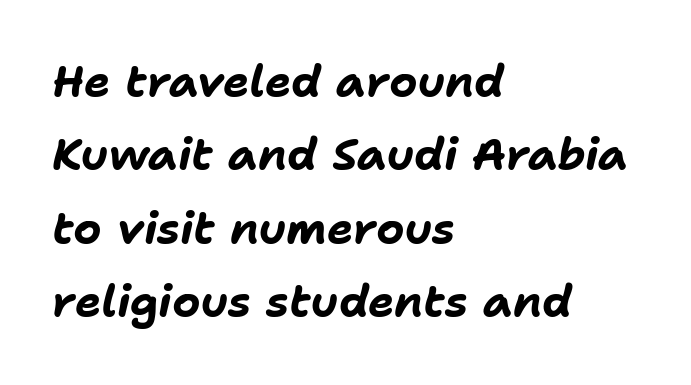
This sample is left-justified, so line endings fall wherever the words run out. Does extra space separate the letters? No, they use regular spacing. Successive baselines arrive at the customary interval. Tall strokes in this sample are angled rather than plumb. Looks like regular typesetting: each glyph gets only the width it needs. No word sits above an underline.
